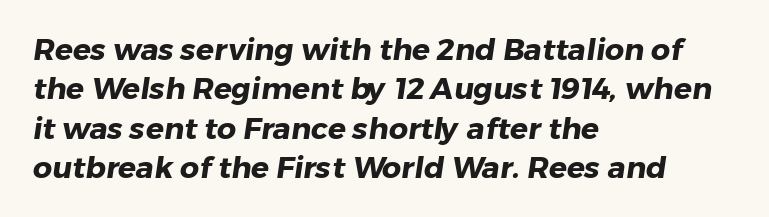
The image shows 30 px heavy sans-serif type; set left-aligned, normal line spacing (1.31x), normal letter spacing, not underlined; low stroke contrast and a medium x-height.
